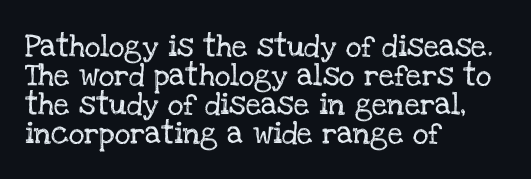
Q: Is the text italic (slanted)? A: No, it is upright.
Q: Is the text underlined? A: No.
Q: How is the paragraph aligned? A: Left-aligned.
Q: Is the spacing between letters normal or unusually wide? A: Normal.
Q: Is the spacing between lines tight, normal or loose? A: Normal.
